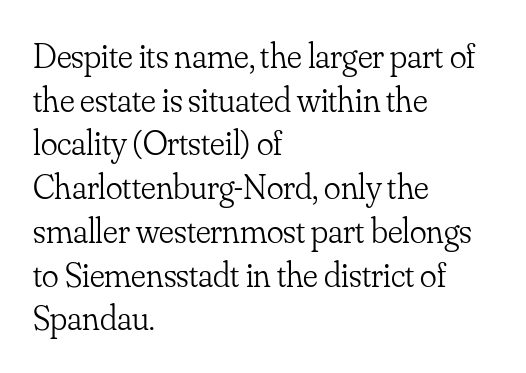
{"serif": "yes", "italic": "no", "bold": "no", "weight": "light", "width": "normal", "stroke_contrast": "low", "x_height": "small", "monospaced": "no", "underline": "no", "align": "left", "line_spacing": "normal", "line_spacing_ratio": 1.25, "letter_spacing": "normal", "letter_spacing_em": 0.0, "glyph_px": 35}
